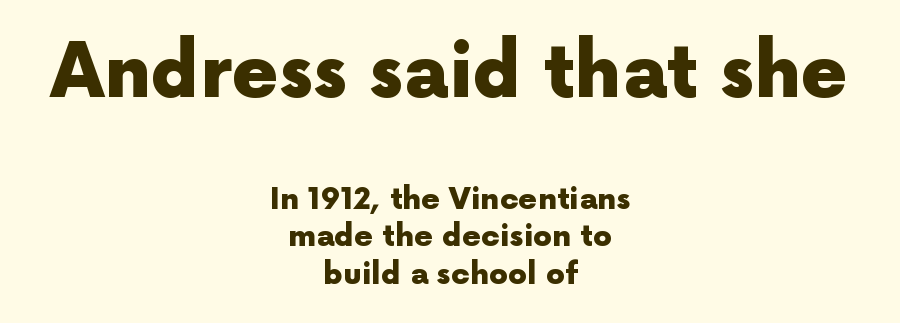
{"serif": "no", "italic": "no", "bold": "yes", "weight": "heavy", "width": "normal", "x_height": "medium", "monospaced": "no", "underline": "no", "align": "center", "line_spacing": "normal", "line_spacing_ratio": 1.25, "letter_spacing": "normal", "letter_spacing_em": 0.0, "larger_block": "first", "size_ratio": 2.47, "glyph_px": 74}
